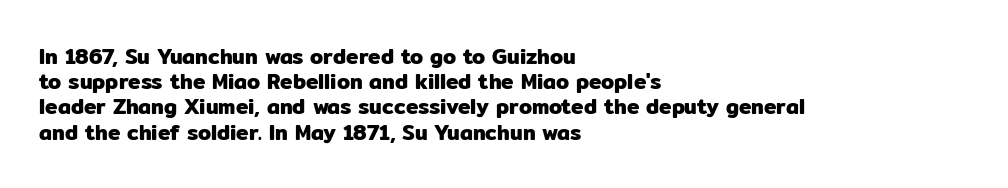
Q: Is the text italic (slanted)? A: No, it is upright.
Q: Is the text underlined? A: No.
Q: How is the paragraph aligned? A: Left-aligned.
Q: Is the spacing between letters normal or unusually wide? A: Normal.
